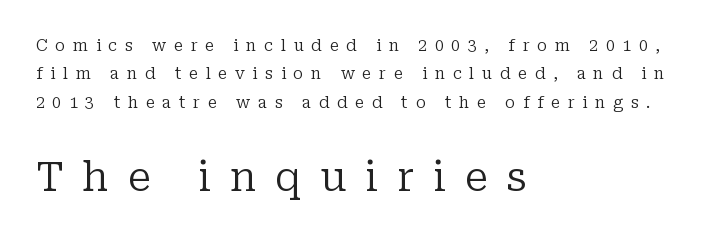
Q: Is the text bold? A: No.
Q: Is the text italic (slanted)? A: No, it is upright.
Q: Is the typeface a serif or a sans-serif typeface? A: Serif.
Q: Is the text underlined? A: No.
Q: How is the paragraph aligned? A: Left-aligned.
Q: Is the spacing between letters normal or unusually wide? A: Unusually wide.
Q: Which block of text is set in a larger size, the first (top) or the second (bottom)? A: The second (bottom) one.
Q: Width (condensed, normal, or wide)? A: Normal.
Q: Stroke contrast? A: Low.
Q: x-height? A: Medium.
Q: Monospaced? A: No.
